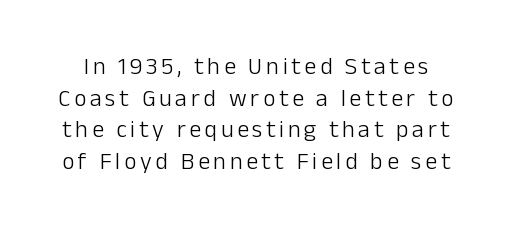
The image shows 24 px text type, upright; set normal line spacing (1.32x), not underlined.
